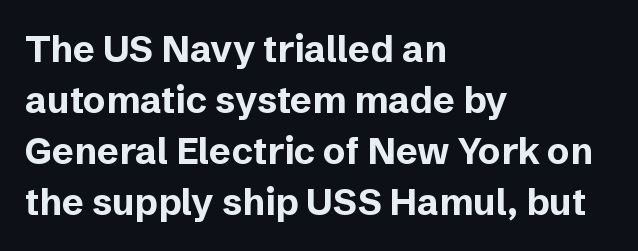
{"serif": "no", "italic": "no", "bold": "yes", "weight": "bold", "width": "normal", "stroke_contrast": "low", "x_height": "medium", "monospaced": "no", "underline": "no", "align": "left", "line_spacing": "normal", "line_spacing_ratio": 1.38, "letter_spacing": "normal", "letter_spacing_em": 0.0, "glyph_px": 37}
